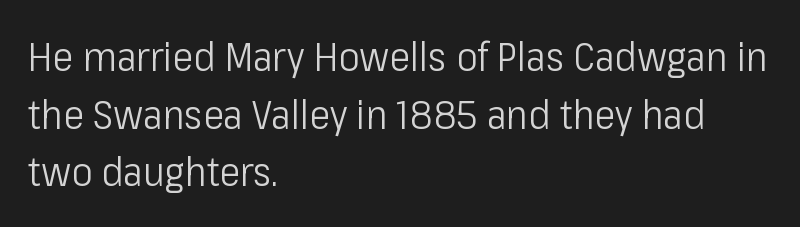
{"serif": "no", "italic": "no", "bold": "no", "weight": "light", "width": "condensed", "stroke_contrast": "low", "x_height": "medium", "monospaced": "no", "underline": "no", "align": "left", "line_spacing": "normal", "line_spacing_ratio": 1.44, "letter_spacing": "normal", "letter_spacing_em": 0.0, "glyph_px": 40}
